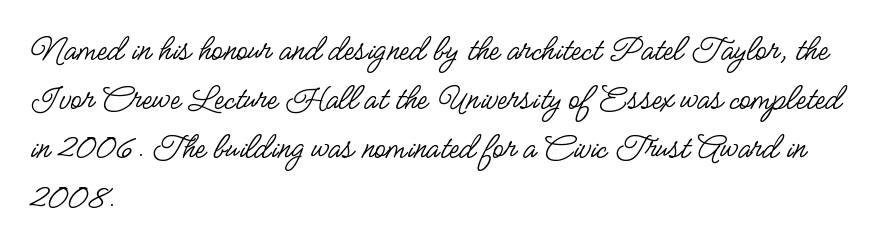
The image shows 37 px regular-weight, condensed sans-serif type; set left-aligned, normal line spacing (1.33x), normal letter spacing, not underlined; low stroke contrast and a small x-height.
